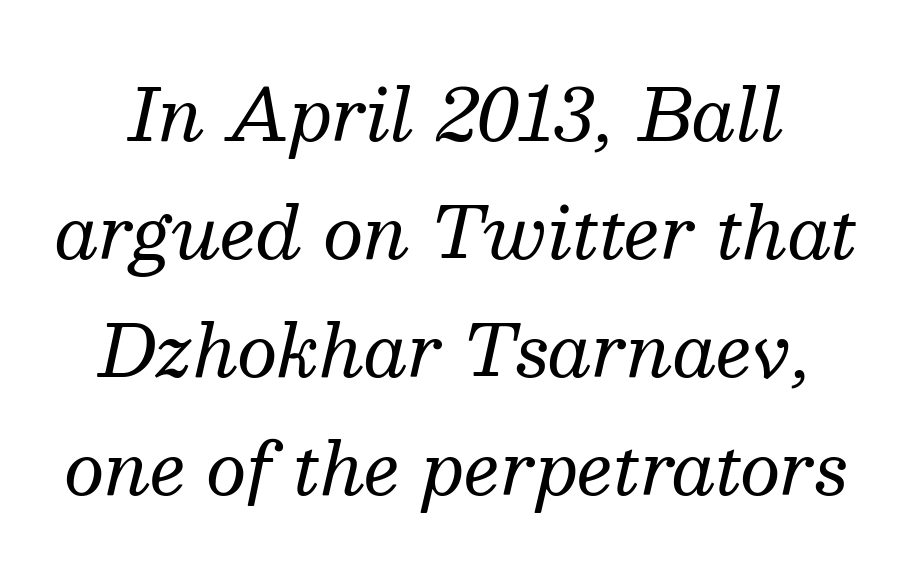
The text carries the slant typical of an italic or oblique font. Each stroke keeps to a modest, everyday thickness or less. Type style note: has serifs. One glance says typical: line gaps are just what's usual.
